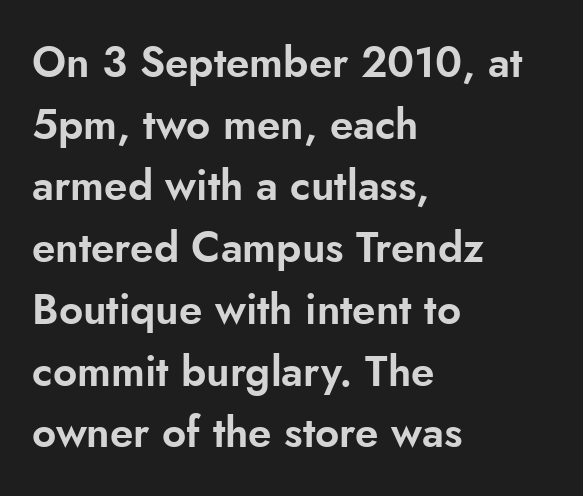
The image shows 42 px sans-serif type, upright; set left-aligned, normal line spacing (1.47x), normal letter spacing, not underlined; low stroke contrast and a small x-height.
